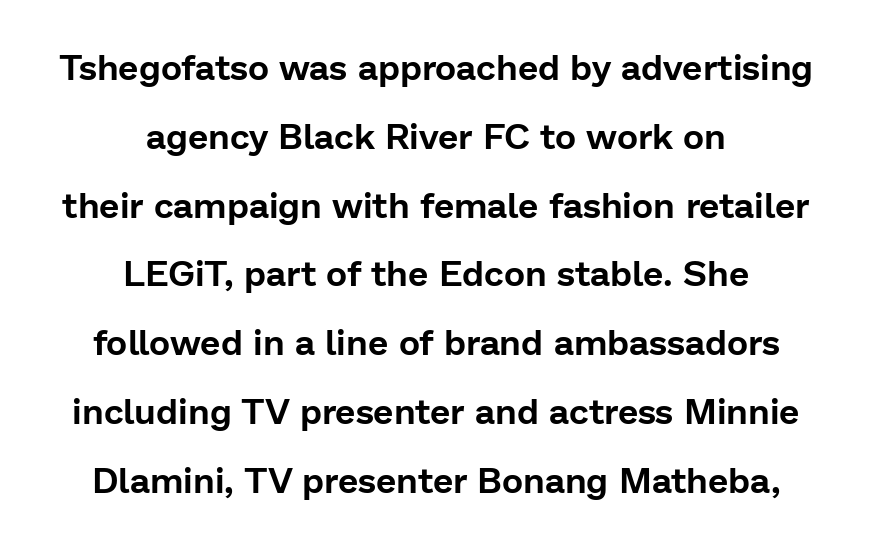
The image shows 36 px sans-serif type, upright; set centered, loose line spacing (1.91x), normal letter spacing, not underlined; low stroke contrast and a medium x-height.
